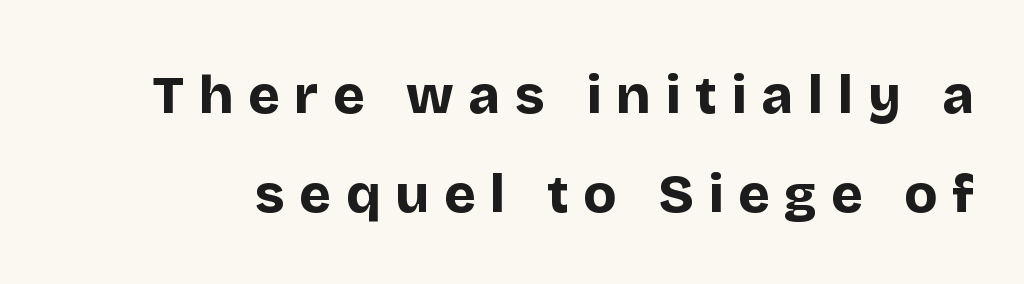
The image shows 54 px bold sans-serif type, upright; set line spacing 1.83x, unusually wide letter spacing (+0.27 em), not underlined; low stroke contrast and a large x-height.
